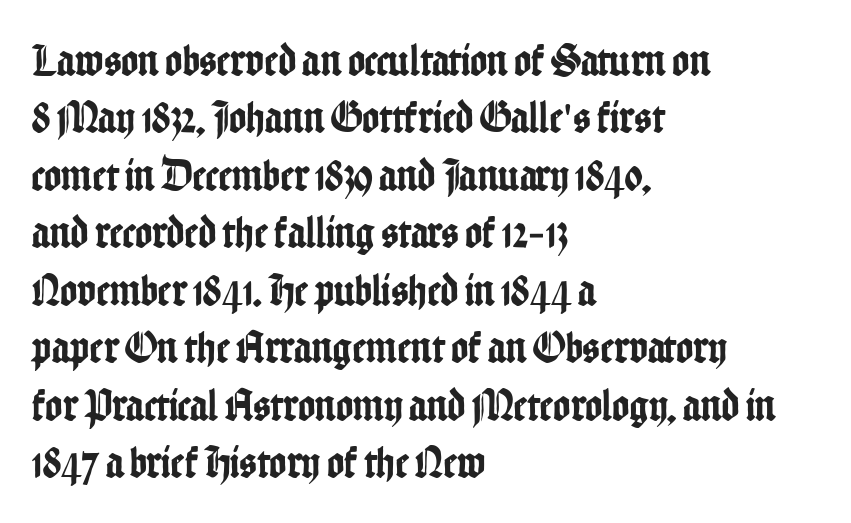
{"serif": "no", "italic": "no", "width": "condensed", "stroke_contrast": "low", "x_height": "medium", "monospaced": "no", "underline": "no", "align": "left", "line_spacing": "normal", "line_spacing_ratio": 1.25, "letter_spacing": "normal", "letter_spacing_em": 0.0, "glyph_px": 46}
